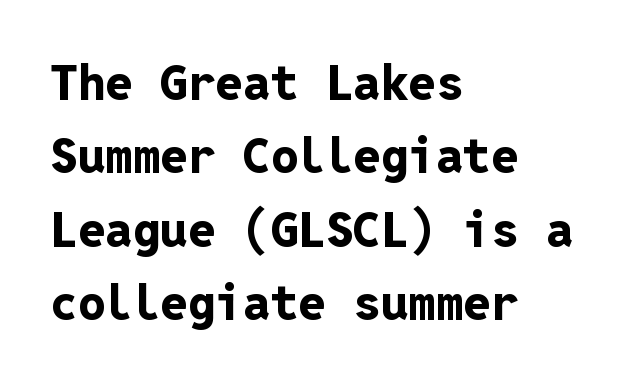
Unlike italic type, these characters show no tilt at all. A typesetter would call this monospace, since all characters share one set width. The line-height multiplier appears to be the usual default. Caption: multi-line text, flush left, ragged right.
